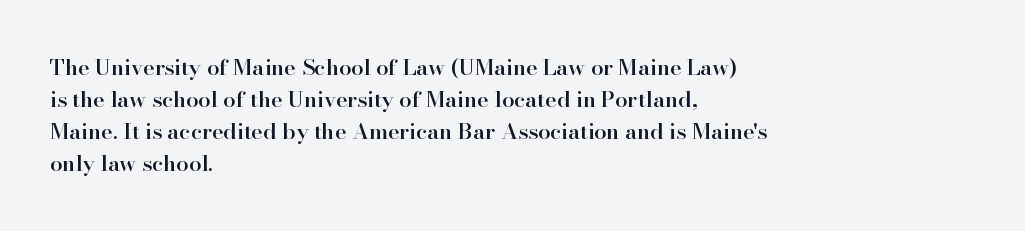
The image shows 22 px text type, upright; set left-aligned, normal line spacing (1.46x), normal letter spacing, not underlined.
